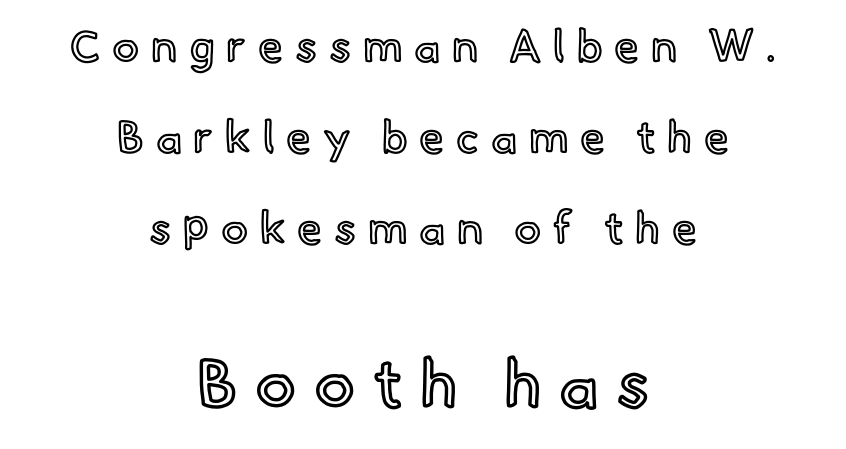
The image shows 68 px text type, upright; set centered, loose line spacing (2.02x), unusually wide letter spacing (+0.26 em), not underlined; the second (bottom) block is 1.51x larger; a small x-height.
